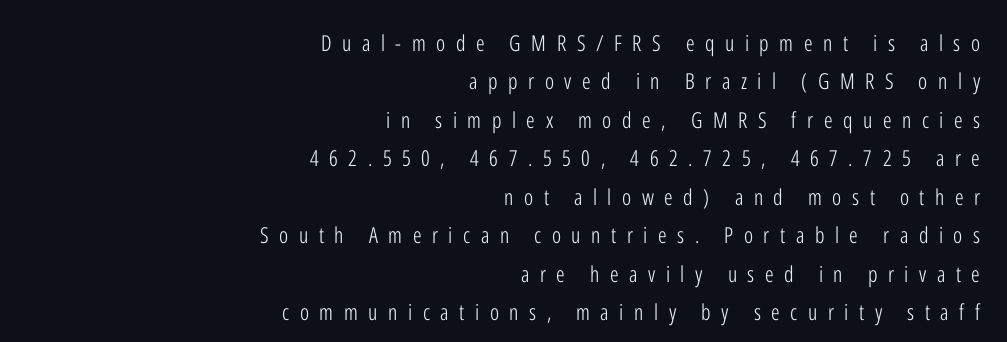
The image shows 22 px text type, upright; set right-aligned, line spacing 1.75x, unusually wide letter spacing (+0.48 em), not underlined.
